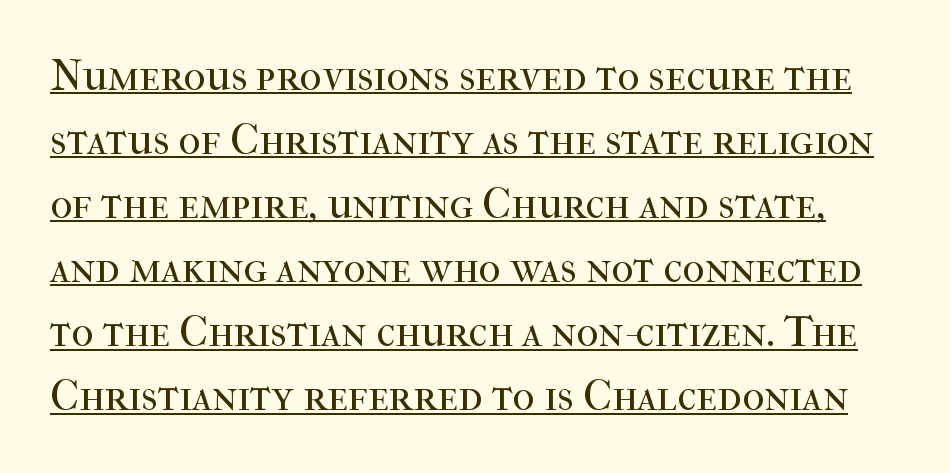
{"serif": "yes", "italic": "no", "bold": "no", "weight": "regular", "width": "normal", "stroke_contrast": "high", "x_height": "medium", "monospaced": "no", "underline": "yes", "line_spacing": "normal", "line_spacing_ratio": 1.49, "letter_spacing": "normal", "letter_spacing_em": 0.0, "glyph_px": 43}
